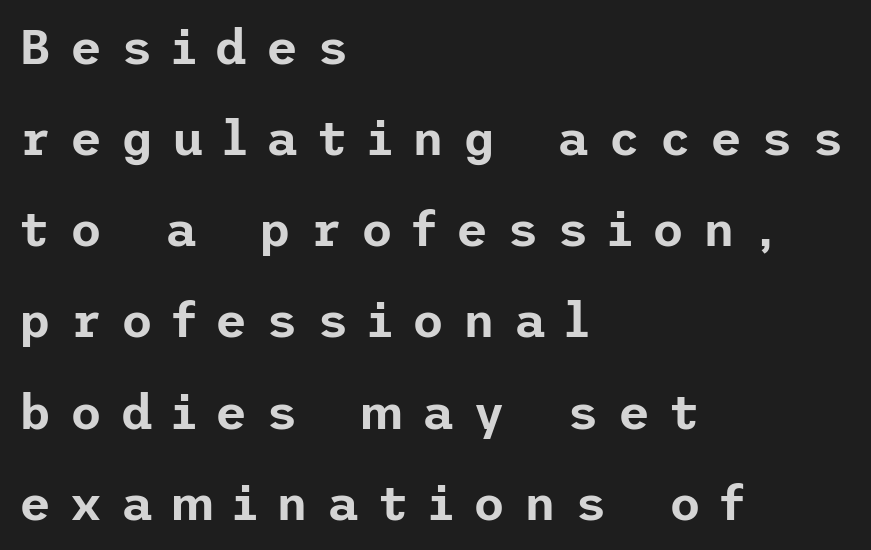
Casual observation: everything's shoved over to the left. Ascenders rise straight up at ninety degrees. Only glyphs here, with clear space below each row. The rendering shows plain stroke endings on the letterforms — a sans-serif design. Spacing between characters has been opened up far beyond the box default.
